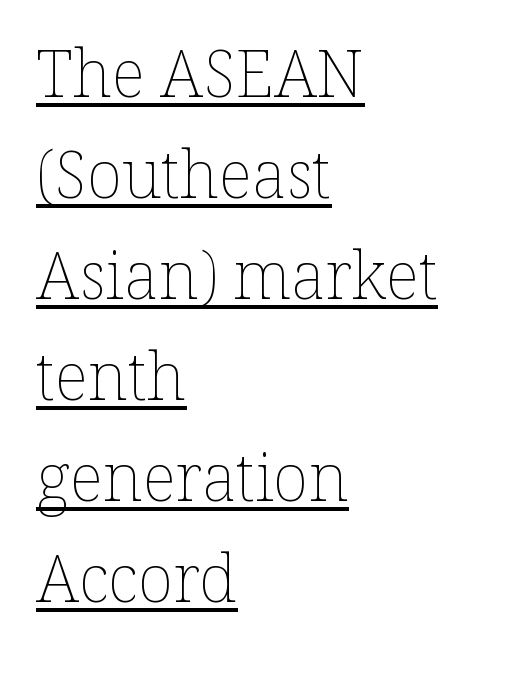
{"italic": "no", "bold": "no", "weight": "thin", "width": "normal", "stroke_contrast": "low", "x_height": "medium", "monospaced": "no", "underline": "yes", "align": "left", "line_spacing": "normal", "line_spacing_ratio": 1.53, "letter_spacing": "normal", "letter_spacing_em": 0.0, "glyph_px": 66}
